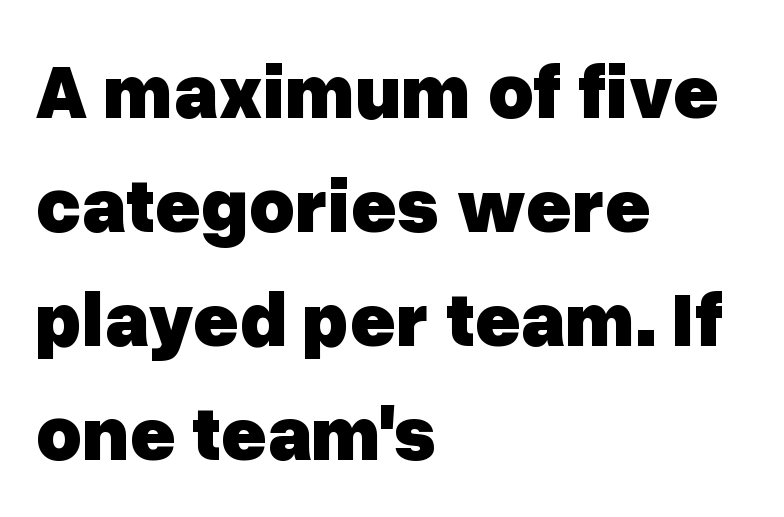
{"serif": "no", "italic": "no", "bold": "yes", "weight": "heavy", "width": "normal", "stroke_contrast": "low", "x_height": "medium", "monospaced": "no", "underline": "no", "align": "left", "line_spacing": "normal", "line_spacing_ratio": 1.46, "letter_spacing": "normal", "letter_spacing_em": 0.0, "glyph_px": 78}
